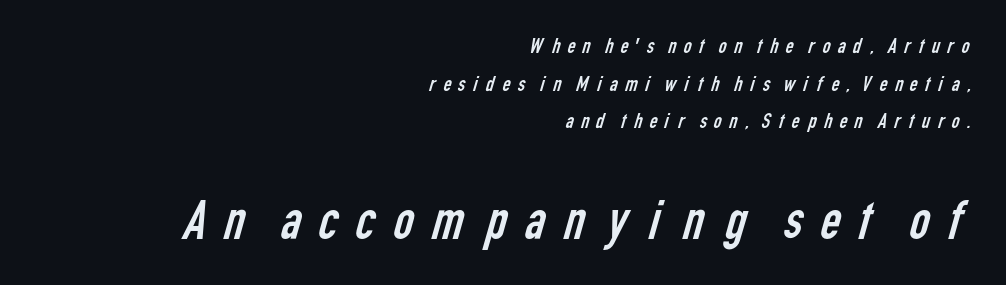
Counters stay open thanks to moderate or lighter strokes. Beneath every word, the page is bare. Short note: letters widely spaced. Looks like regular typesetting: each glyph gets only the width it needs. Caption: upper text group reduced, lower text group enlarged.
